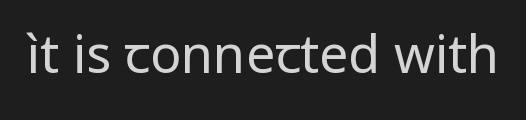
Ascenders rise straight up at ninety degrees. Check the space under the baseline: it is left empty. What stands out about the letter spacing? Nothing — it is the standard amount. The designer went with a sans here, leaving each stem footless.
